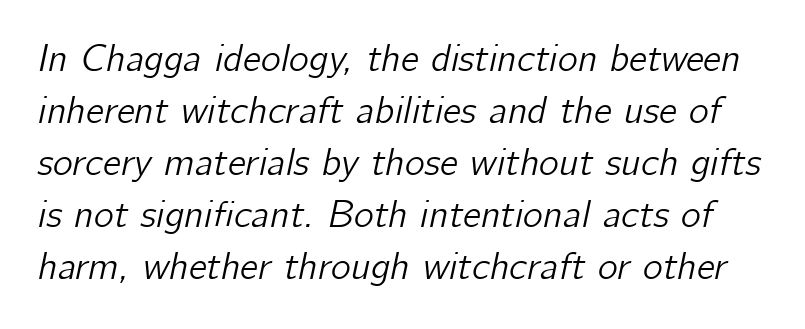
Q: Is the text italic (slanted)? A: Yes, it leans right by about 12 degrees.
Q: Is the text underlined? A: No.
Q: Is the spacing between letters normal or unusually wide? A: Normal.
Q: Is the spacing between lines tight, normal or loose? A: Normal.
Q: Width (condensed, normal, or wide)? A: Normal.
Q: Stroke contrast? A: Low.
Q: x-height? A: Medium.
Q: Monospaced? A: No.
